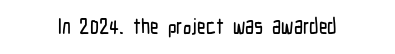
The image shows 21 px text type, upright; set normal letter spacing, not underlined.
